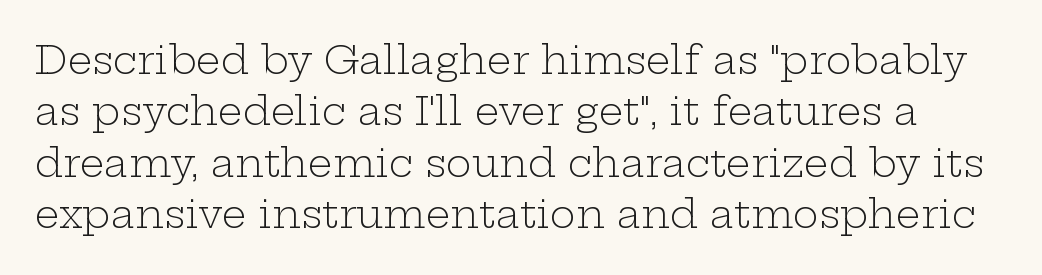
Q: Is the text bold? A: No.
Q: Is the text italic (slanted)? A: No, it is upright.
Q: Is the typeface a serif or a sans-serif typeface? A: Serif.
Q: Is the text underlined? A: No.
Q: Is the spacing between letters normal or unusually wide? A: Normal.
Q: Is the spacing between lines tight, normal or loose? A: Normal.
Q: Width (condensed, normal, or wide)? A: Wide.
Q: Stroke contrast? A: Low.
Q: x-height? A: Medium.
Q: Monospaced? A: No.
